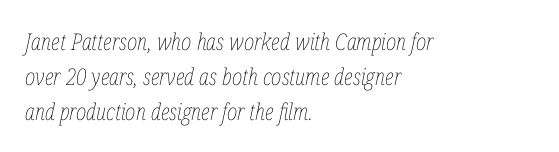
Q: Is the text bold? A: No.
Q: Is the text italic (slanted)? A: Yes, it leans right by about 12 degrees.
Q: Is the text underlined? A: No.
Q: How is the paragraph aligned? A: Left-aligned.
Q: Is the spacing between letters normal or unusually wide? A: Normal.
Q: Is the spacing between lines tight, normal or loose? A: Normal.
